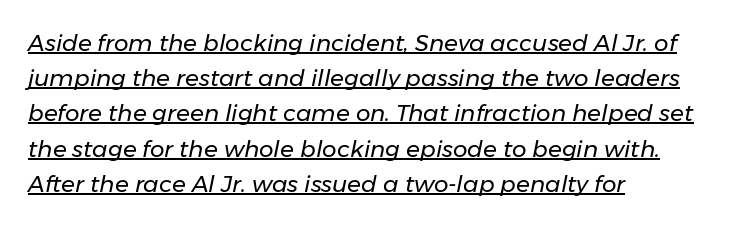
Q: Is the text bold? A: No.
Q: Is the text italic (slanted)? A: Yes, it leans right by about 11 degrees.
Q: Is the text underlined? A: Yes.
Q: How is the paragraph aligned? A: Left-aligned.
Q: Is the spacing between letters normal or unusually wide? A: Normal.
Q: Is the spacing between lines tight, normal or loose? A: Normal.
